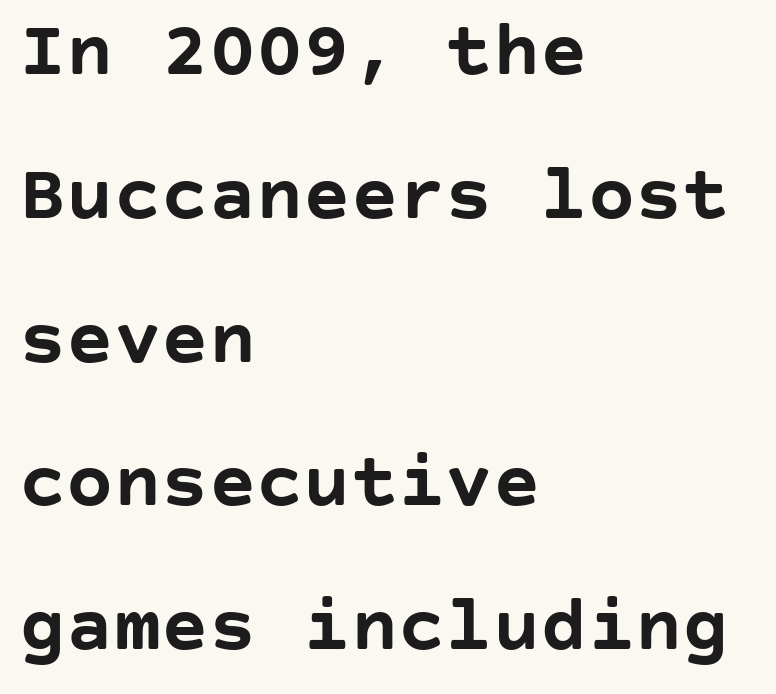
Q: Is the text bold? A: Yes.
Q: Is the text italic (slanted)? A: No, it is upright.
Q: Is the typeface a serif or a sans-serif typeface? A: Sans-serif.
Q: Is the text underlined? A: No.
Q: How is the paragraph aligned? A: Left-aligned.
Q: Is the spacing between letters normal or unusually wide? A: Normal.
Q: Width (condensed, normal, or wide)? A: Normal.
Q: Stroke contrast? A: Low.
Q: x-height? A: Large.
